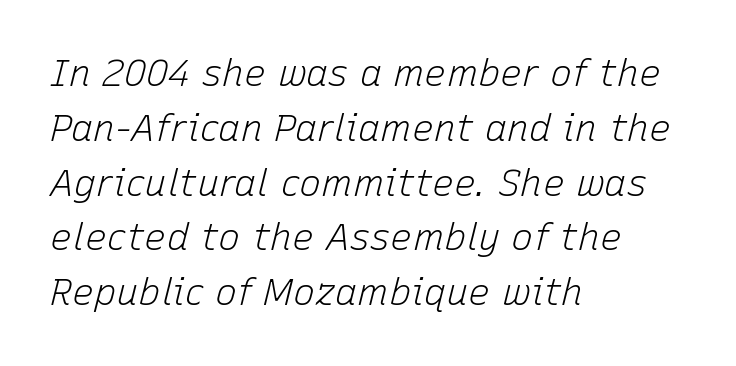
Q: Is the text bold? A: No.
Q: Is the text italic (slanted)? A: Yes, it leans right by about 15 degrees.
Q: Is the text underlined? A: No.
Q: How is the paragraph aligned? A: Left-aligned.
Q: Is the spacing between letters normal or unusually wide? A: Normal.
Q: Is the spacing between lines tight, normal or loose? A: Normal.
Q: Width (condensed, normal, or wide)? A: Normal.
Q: Stroke contrast? A: Low.
Q: x-height? A: Medium.
Q: Monospaced? A: No.
